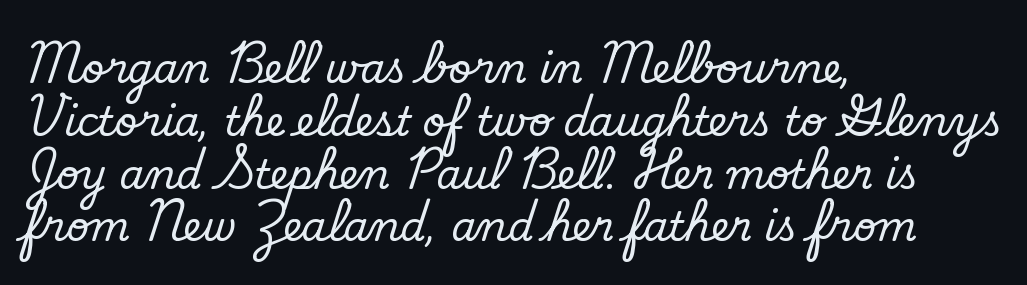
The image shows 40 px regular-weight sans-serif type; set left-aligned, normal line spacing (1.32x), normal letter spacing, not underlined; low stroke contrast and a small x-height.
